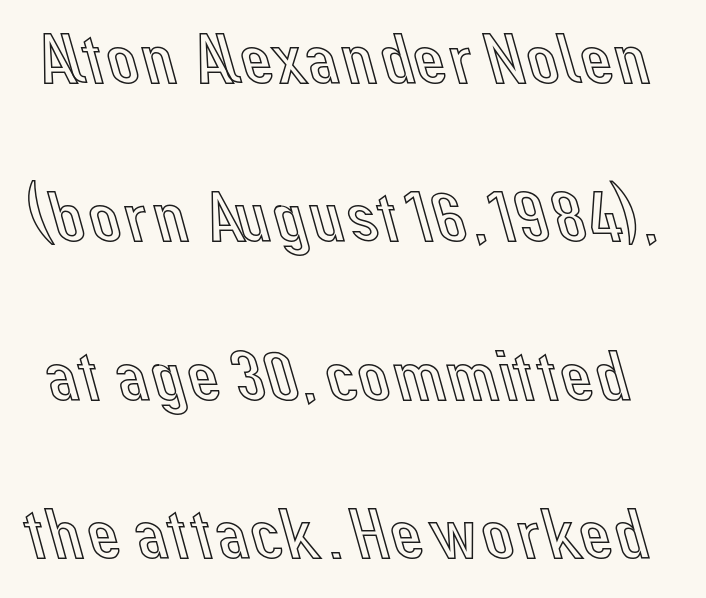
Q: Is the text italic (slanted)? A: Yes.
Q: Is the text underlined? A: No.
Q: Is the spacing between letters normal or unusually wide? A: Normal.
Q: Is the spacing between lines tight, normal or loose? A: Loose.
Q: Width (condensed, normal, or wide)? A: Normal.
Q: x-height? A: Medium.
Q: Monospaced? A: No.
